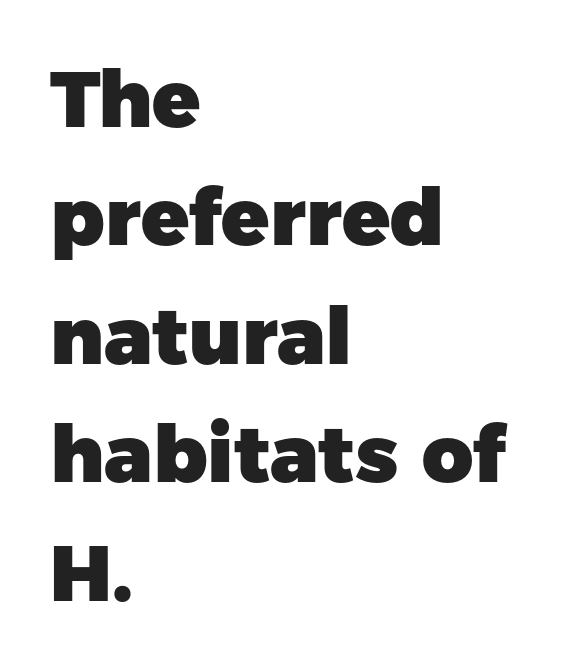
Q: Is the text bold? A: Yes.
Q: Is the text italic (slanted)? A: No, it is upright.
Q: Is the typeface a serif or a sans-serif typeface? A: Sans-serif.
Q: Is the text underlined? A: No.
Q: How is the paragraph aligned? A: Left-aligned.
Q: Is the spacing between letters normal or unusually wide? A: Normal.
Q: Is the spacing between lines tight, normal or loose? A: Normal.
Q: Width (condensed, normal, or wide)? A: Normal.
Q: Stroke contrast? A: Low.
Q: x-height? A: Medium.
Q: Monospaced? A: No.
